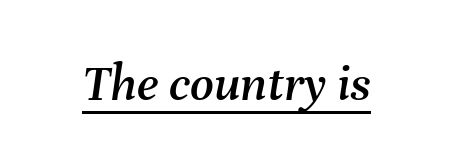
{"italic": "yes", "lean": "right", "slant_degrees": 8, "width": "normal", "stroke_contrast": "medium", "x_height": "medium", "monospaced": "no", "underline": "yes", "letter_spacing": "normal", "letter_spacing_em": 0.0, "glyph_px": 52}
